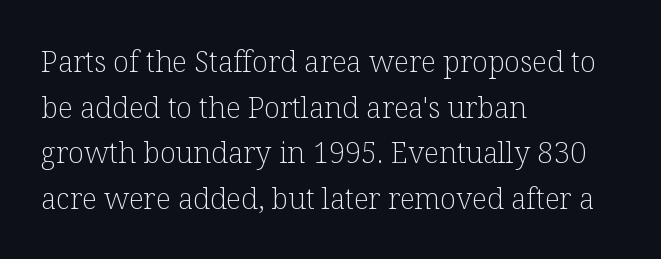
{"serif": "yes", "italic": "no", "bold": "no", "weight": "light", "width": "normal", "stroke_contrast": "low", "x_height": "medium", "monospaced": "no", "underline": "no", "align": "left", "line_spacing": "normal", "line_spacing_ratio": 1.57, "letter_spacing": "normal", "letter_spacing_em": 0.0, "glyph_px": 29}
